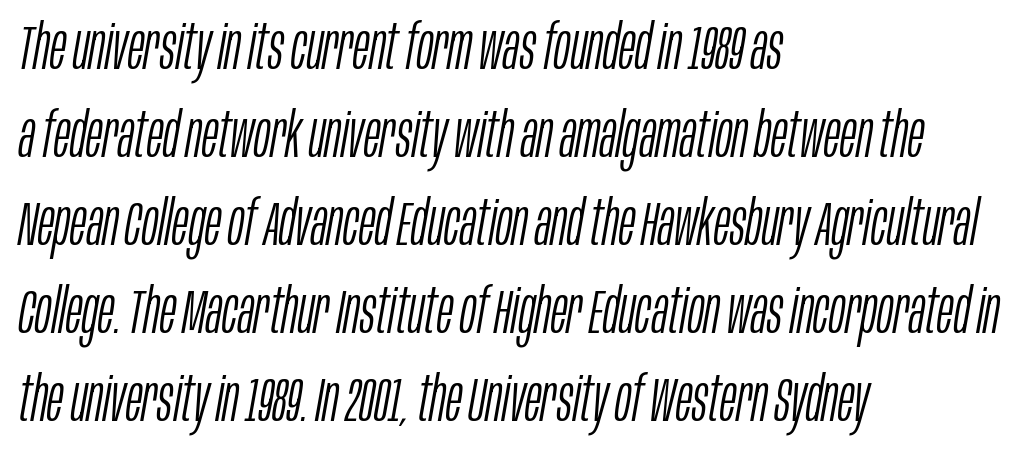
{"italic": "yes", "lean": "right", "slant_degrees": 10, "bold": "no", "weight": "light", "width": "condensed", "stroke_contrast": "low", "x_height": "large", "monospaced": "no", "underline": "no", "align": "left", "line_spacing": "normal", "line_spacing_ratio": 1.42, "letter_spacing": "normal", "letter_spacing_em": 0.0, "glyph_px": 62}
